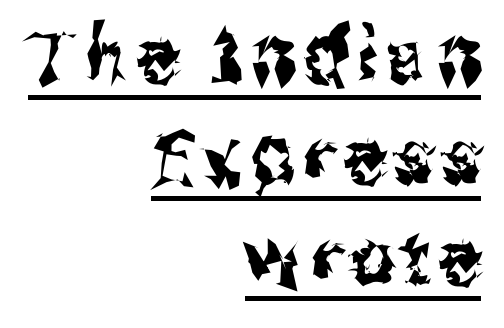
{"serif": "no", "italic": "no", "width": "condensed", "stroke_contrast": "medium", "x_height": "medium", "monospaced": "no", "underline": "yes", "align": "right", "line_spacing": "normal", "line_spacing_ratio": 1.31, "glyph_px": 77}
